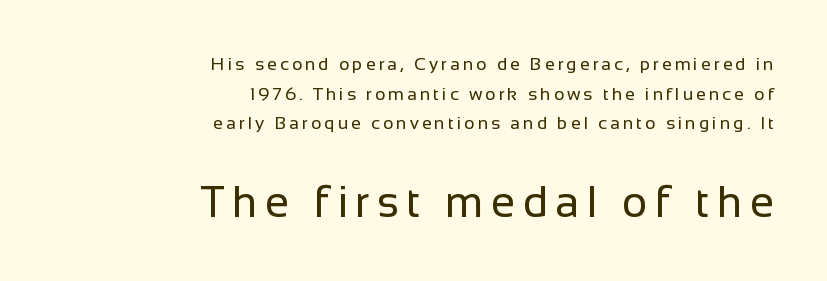
{"serif": "no", "italic": "no", "bold": "no", "weight": "regular", "width": "normal", "stroke_contrast": "low", "x_height": "medium", "monospaced": "no", "underline": "no", "align": "right", "line_spacing": "normal", "line_spacing_ratio": 1.65, "larger_block": "second", "size_ratio": 2.44, "glyph_px": 44}
